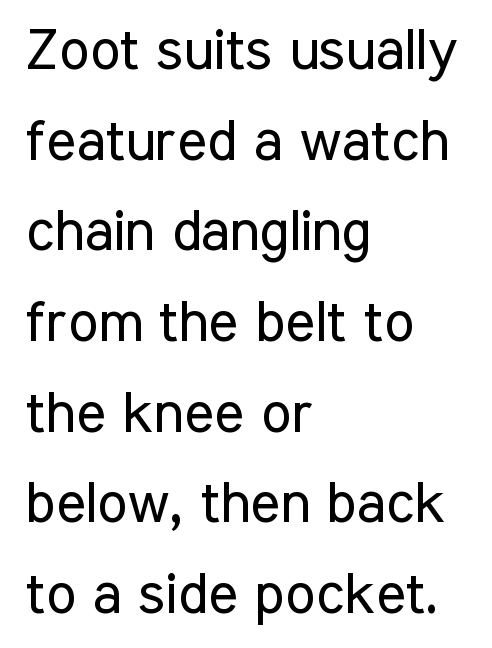
Observe the ordinary spacing: letters are neighbours, not strangers. Students, observe: this is what conventionally led text looks like. Character widths vary here, with narrow letters taking less room than wide ones. Vertical strokes here are truly vertical. I'd call this a sans setting — the letters go barefoot.
